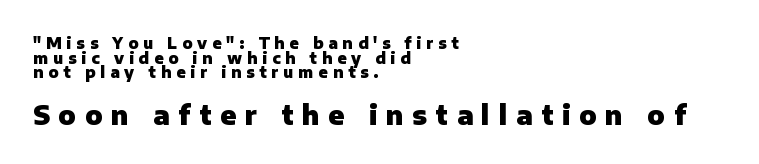
{"italic": "no", "bold": "yes", "underline": "no", "align": "left", "line_spacing": "tight", "line_spacing_ratio": 0.98, "letter_spacing": "wide", "letter_spacing_em": 0.33, "larger_block": "second", "size_ratio": 1.73, "glyph_px": 26}
